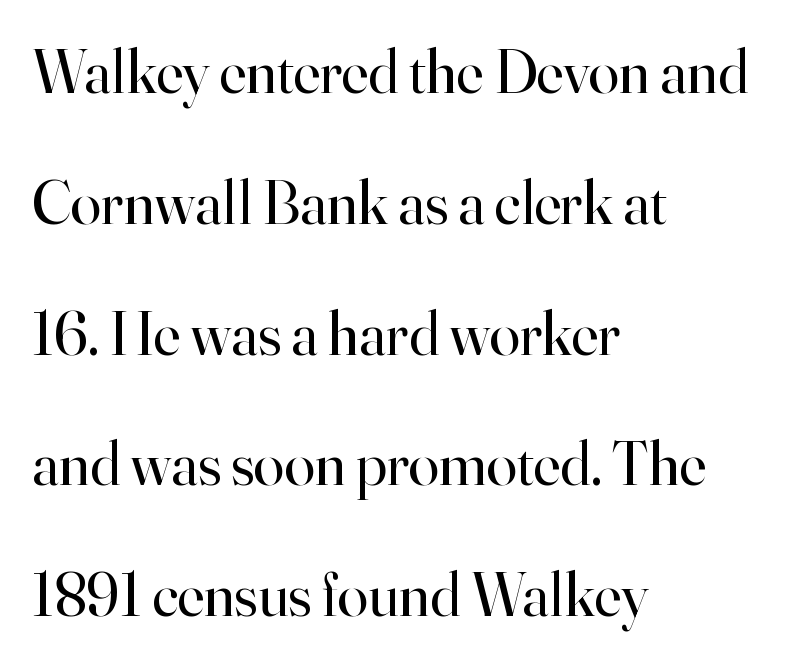
The image shows 62 px regular-weight serif type, upright; set left-aligned, loose line spacing (2.11x), normal letter spacing, not underlined; high stroke contrast and a small x-height.
